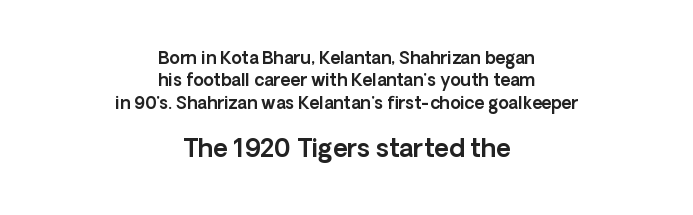
Character size in the trailing block exceeds that of the leading block. Leftover space on each line is divided equally before and after the words. The horizontal fit of the characters is conventional and even. Interline gaps are of average width in this sample. The type sits square on the baseline with zero lean. No word sits above an underline.
